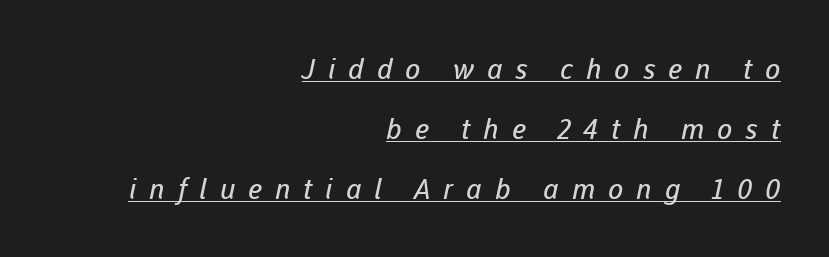
{"serif": "no", "bold": "no", "weight": "regular", "width": "normal", "stroke_contrast": "low", "x_height": "medium", "monospaced": "no", "underline": "yes", "align": "right", "line_spacing": "loose", "line_spacing_ratio": 2.15, "letter_spacing": "wide", "letter_spacing_em": 0.46, "glyph_px": 28}
